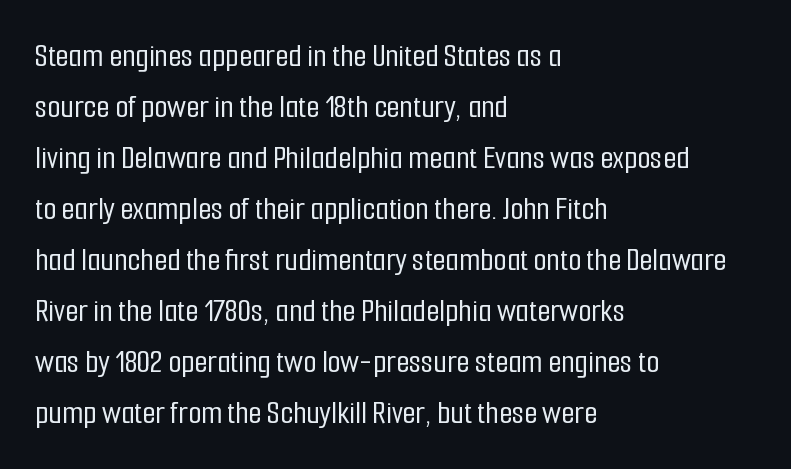
Q: Is the text italic (slanted)? A: No, it is upright.
Q: Is the typeface a serif or a sans-serif typeface? A: Sans-serif.
Q: Is the text underlined? A: No.
Q: How is the paragraph aligned? A: Left-aligned.
Q: Is the spacing between letters normal or unusually wide? A: Normal.
Q: Is the spacing between lines tight, normal or loose? A: Normal.
Q: Width (condensed, normal, or wide)? A: Condensed.
Q: Stroke contrast? A: Low.
Q: x-height? A: Medium.
Q: Monospaced? A: No.
